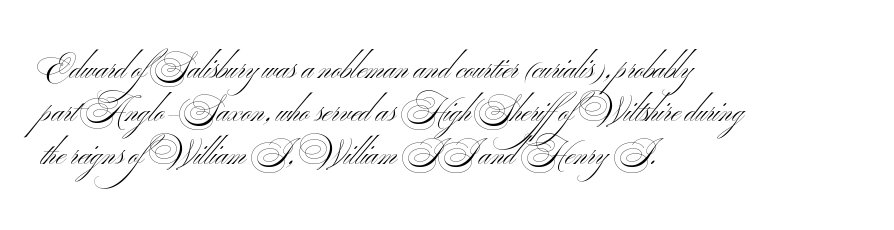
The image shows 31 px light, wide sans-serif type; set left-aligned, normal line spacing (1.38x), normal letter spacing, not underlined; medium stroke contrast and a small x-height.
